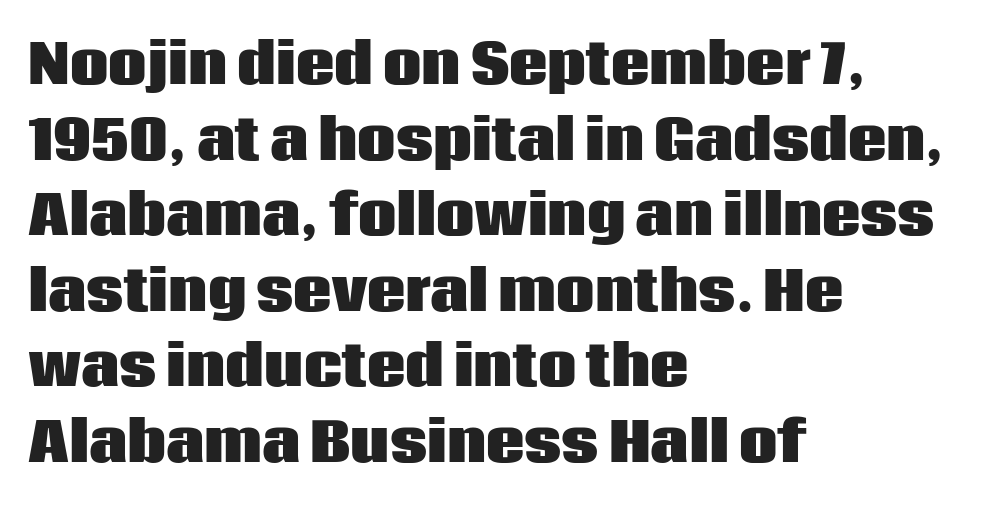
{"serif": "no", "italic": "no", "bold": "yes", "weight": "heavy", "width": "normal", "stroke_contrast": "low", "x_height": "large", "monospaced": "no", "underline": "no", "align": "left", "line_spacing": "normal", "line_spacing_ratio": 1.4, "letter_spacing": "normal", "letter_spacing_em": 0.0, "glyph_px": 54}
